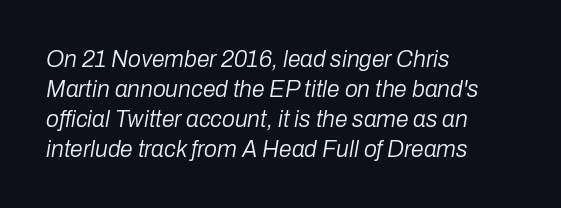
{"italic": "yes", "lean": "right", "slant_degrees": 10, "bold": "no", "underline": "no", "align": "left", "line_spacing": "normal", "line_spacing_ratio": 1.3, "letter_spacing": "normal", "letter_spacing_em": 0.0, "glyph_px": 23}
